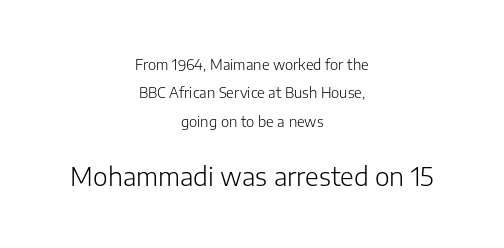
The image shows 25 px text type, upright; set centered, loose line spacing (2.03x), normal letter spacing, not underlined; the second (bottom) block is 1.79x larger.
